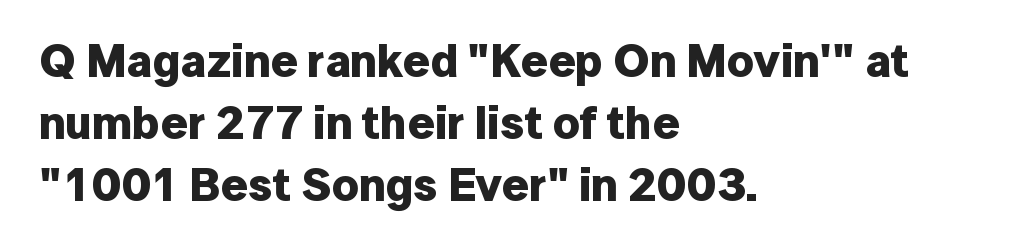
Reading down the block, your eye returns to a fixed left position each line. This is heavy type, rendered in bold. Descender tails drop into unmarked territory. Successive baselines arrive at the customary interval.
